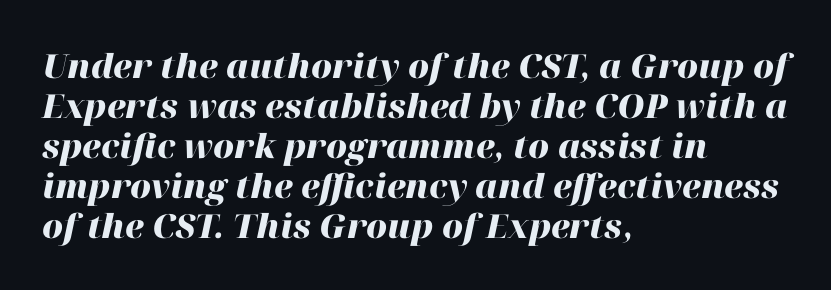
The image shows 33 px heavy type, italic (leaning right); set left-aligned, line spacing 1.21x, normal letter spacing, not underlined; high stroke contrast and a medium x-height.
